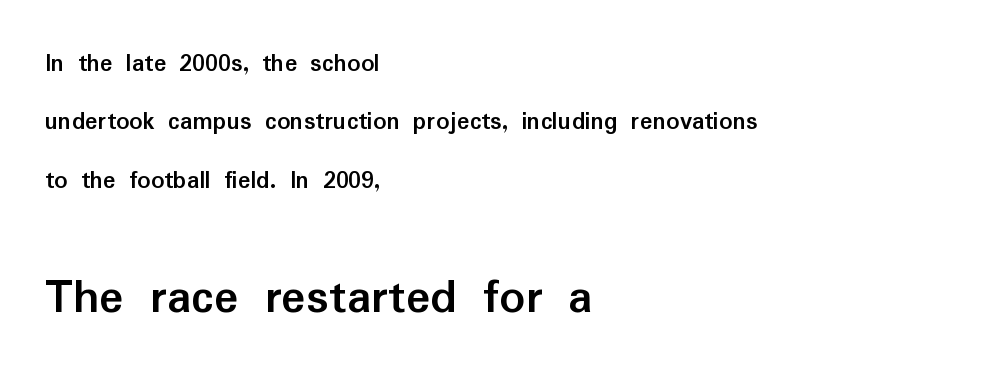
Notice the wide empty band between every row — that's loose leading. Default kerning and tracking; the words read as compact shapes. Does the lettering tilt? It doesn't — this is upright. Think of a printed novel: that variable character pitch is what you see here.
